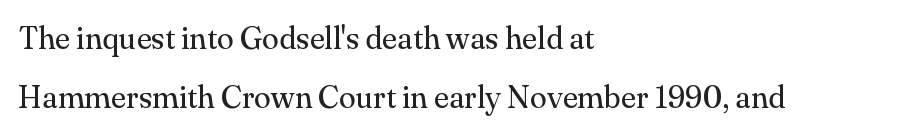
{"serif": "yes", "italic": "no", "bold": "no", "weight": "regular", "width": "normal", "stroke_contrast": "medium", "x_height": "small", "monospaced": "no", "underline": "no", "align": "left", "line_spacing": "loose", "line_spacing_ratio": 1.9, "letter_spacing": "normal", "letter_spacing_em": 0.0, "glyph_px": 31}
